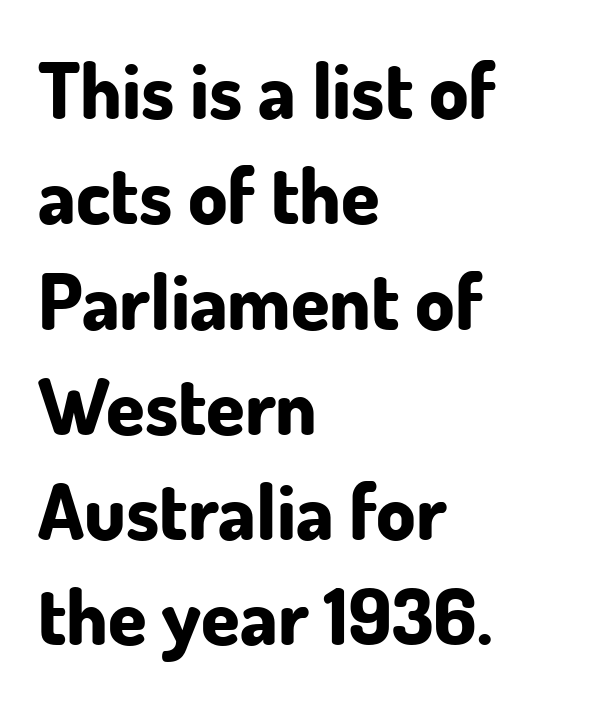
{"serif": "no", "italic": "no", "bold": "yes", "weight": "bold", "width": "normal", "stroke_contrast": "low", "x_height": "small", "monospaced": "no", "underline": "no", "align": "left", "line_spacing": "normal", "line_spacing_ratio": 1.35, "letter_spacing": "normal", "letter_spacing_em": 0.0, "glyph_px": 78}
